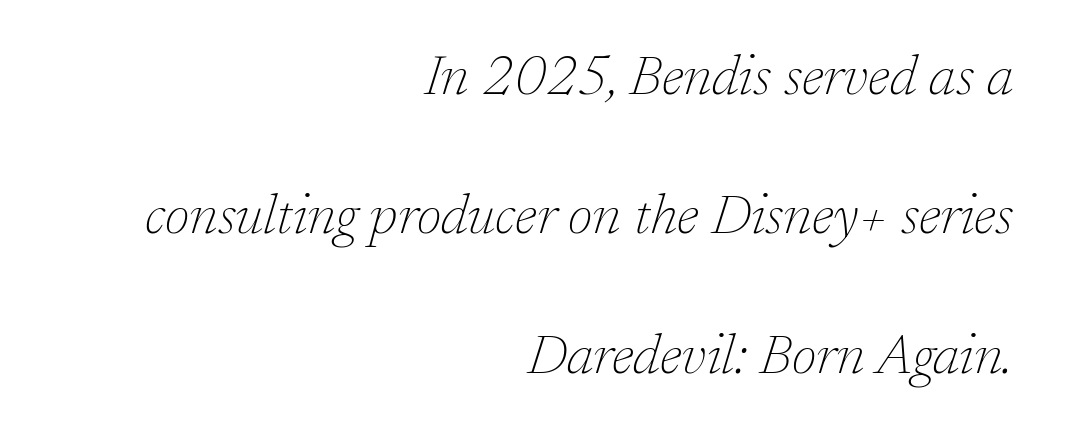
{"serif": "yes", "italic": "yes", "lean": "right", "slant_degrees": 17, "bold": "no", "weight": "thin", "width": "normal", "stroke_contrast": "low", "x_height": "medium", "monospaced": "no", "underline": "no", "align": "right", "line_spacing": "loose", "line_spacing_ratio": 2.49, "letter_spacing": "normal", "letter_spacing_em": 0.0, "glyph_px": 56}
